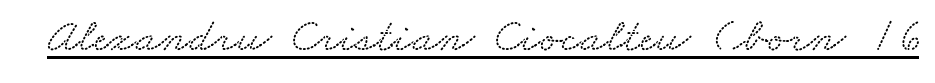
Q: Is the typeface a serif or a sans-serif typeface? A: Serif.
Q: Is the text underlined? A: Yes.
Q: Is the spacing between letters normal or unusually wide? A: Normal.
Q: Width (condensed, normal, or wide)? A: Wide.
Q: Stroke contrast? A: Medium.
Q: x-height? A: Small.
Q: Monospaced? A: No.
